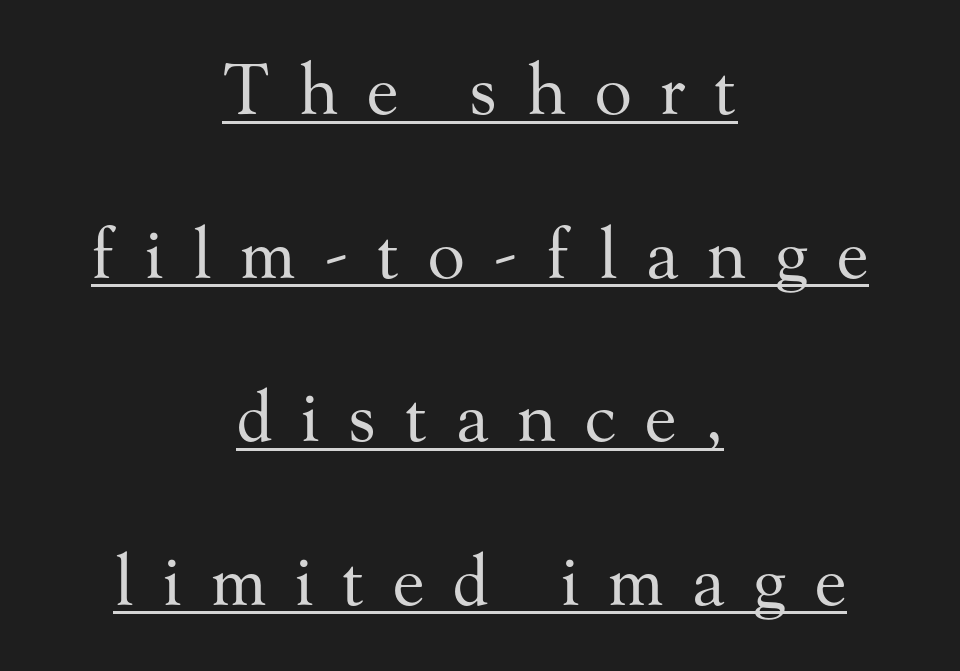
You could not count columns in this text — the font is proportionally spaced. Words appear elongated and porous because spacing is wide. These lines stand farther apart than default settings would place them. The rendering uses the underline text-decoration. Alignment: centered. Letters have the restrained weight of plain body copy at most.
